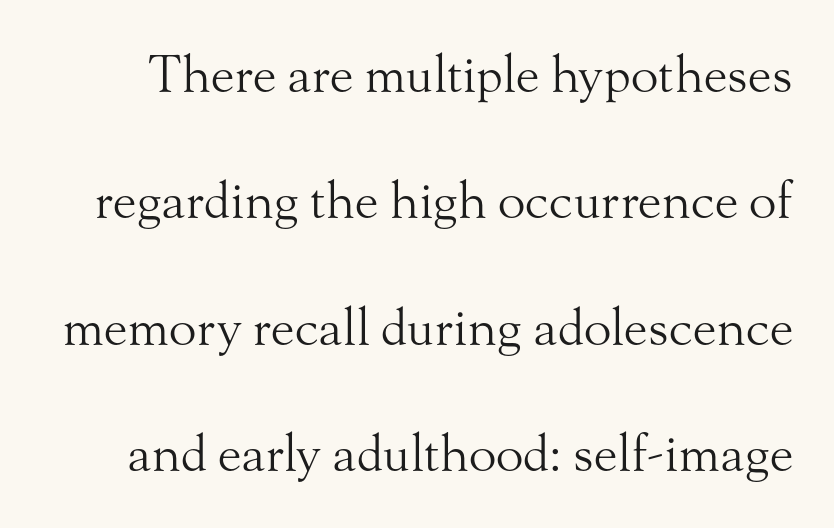
Does the leading feel generous? Absolutely, it's lavish. Do the characters align in a grid? No, the font is proportional. Words appear dense and cohesive because spacing is normal. The passage shown is typeset with a serif family. No letter is thick-stroked: the sample isn't bold.
